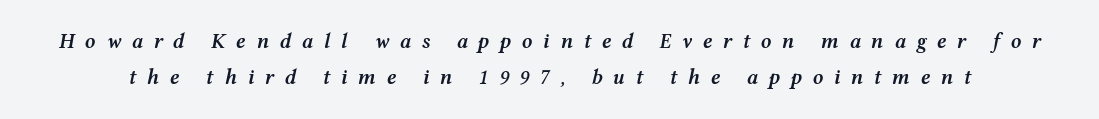
The image shows 21 px text type, italic (leaning right); set line spacing 1.71x, unusually wide letter spacing (+0.5 em), not underlined.
